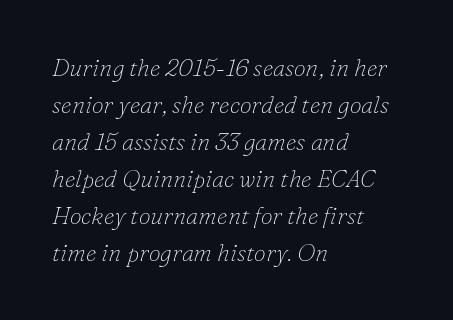
The image shows 24 px text type, italic (leaning right); set left-aligned, normal line spacing (1.54x), normal letter spacing, not underlined.
